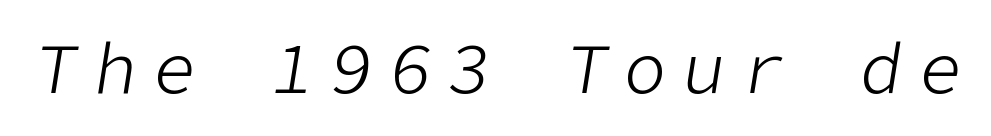
The image shows 71 px light type, italic (leaning right); set unusually wide letter spacing (+0.23 em), not underlined; low stroke contrast and a medium x-height.
